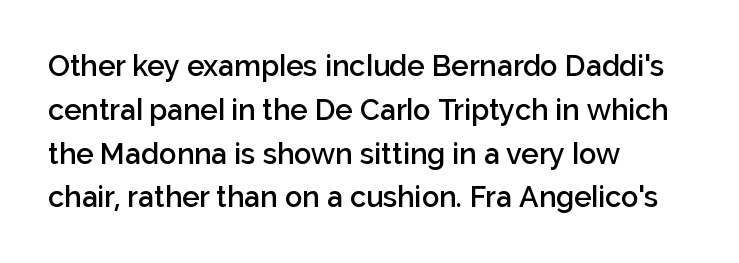
Q: Is the text bold? A: Semi-bold.
Q: Is the text italic (slanted)? A: No, it is upright.
Q: Is the typeface a serif or a sans-serif typeface? A: Sans-serif.
Q: Is the text underlined? A: No.
Q: How is the paragraph aligned? A: Left-aligned.
Q: Is the spacing between letters normal or unusually wide? A: Normal.
Q: Is the spacing between lines tight, normal or loose? A: Normal.
Q: Width (condensed, normal, or wide)? A: Normal.
Q: Stroke contrast? A: Low.
Q: x-height? A: Medium.
Q: Monospaced? A: No.
